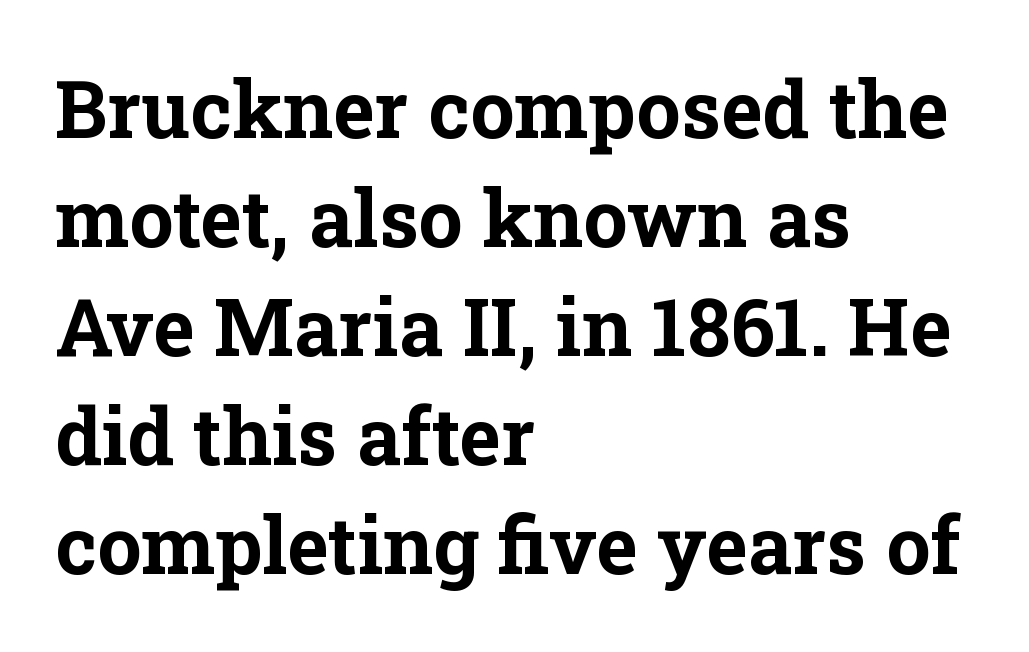
{"serif": "yes", "italic": "no", "bold": "yes", "weight": "bold", "width": "normal", "stroke_contrast": "low", "x_height": "medium", "monospaced": "no", "underline": "no", "align": "left", "line_spacing": "normal", "line_spacing_ratio": 1.38, "letter_spacing": "normal", "letter_spacing_em": 0.0, "glyph_px": 79}
